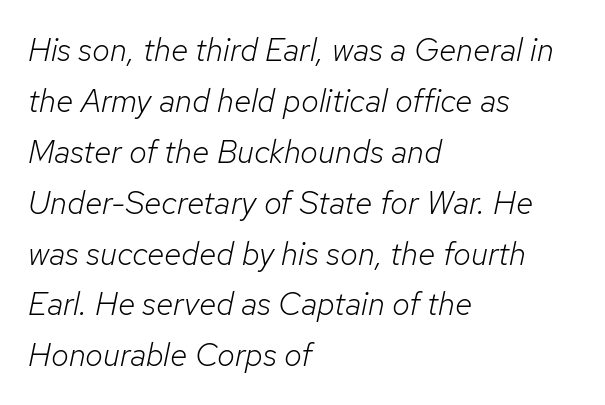
Q: Is the text bold? A: No.
Q: Is the text italic (slanted)? A: Yes, it leans right by about 12 degrees.
Q: Is the text underlined? A: No.
Q: How is the paragraph aligned? A: Left-aligned.
Q: Is the spacing between letters normal or unusually wide? A: Normal.
Q: Is the spacing between lines tight, normal or loose? A: Normal.
Q: Width (condensed, normal, or wide)? A: Normal.
Q: Stroke contrast? A: Low.
Q: x-height? A: Medium.
Q: Monospaced? A: No.
